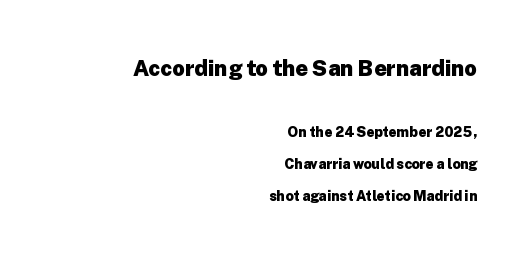
Q: Is the text bold? A: Yes.
Q: Is the text italic (slanted)? A: No, it is upright.
Q: Is the text underlined? A: No.
Q: How is the paragraph aligned? A: Right-aligned.
Q: Is the spacing between letters normal or unusually wide? A: Normal.
Q: Is the spacing between lines tight, normal or loose? A: Loose.
Q: Which block of text is set in a larger size, the first (top) or the second (bottom)? A: The first (top) one.
